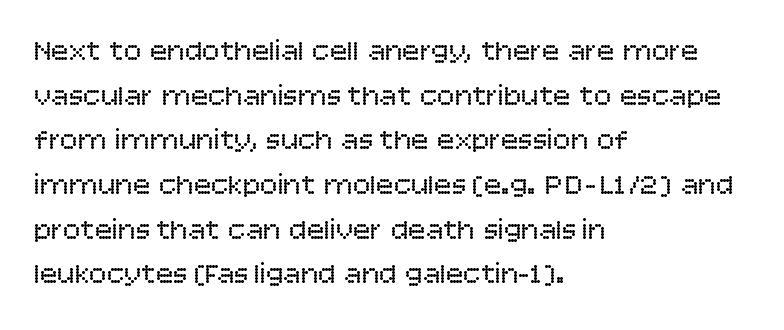
{"serif": "no", "italic": "no", "bold": "no", "weight": "regular", "width": "normal", "stroke_contrast": "low", "x_height": "large", "monospaced": "no", "underline": "no", "align": "left", "line_spacing": "normal", "line_spacing_ratio": 1.54, "letter_spacing": "normal", "letter_spacing_em": 0.0, "glyph_px": 29}
